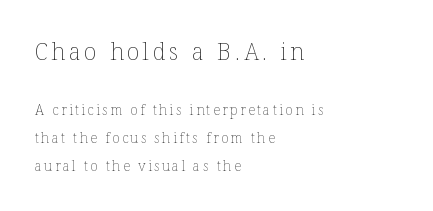
{"italic": "no", "bold": "no", "underline": "no", "align": "left", "line_spacing": "loose", "line_spacing_ratio": 2.01, "larger_block": "first", "size_ratio": 1.64, "glyph_px": 23}
